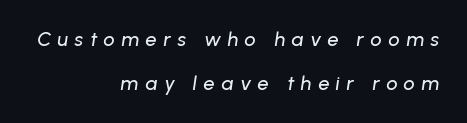
Q: Is the text italic (slanted)? A: Yes, it leans right by about 8 degrees.
Q: Is the text underlined? A: No.
Q: How is the paragraph aligned? A: Right-aligned.
Q: Is the spacing between letters normal or unusually wide? A: Unusually wide.
Q: Is the spacing between lines tight, normal or loose? A: Loose.
